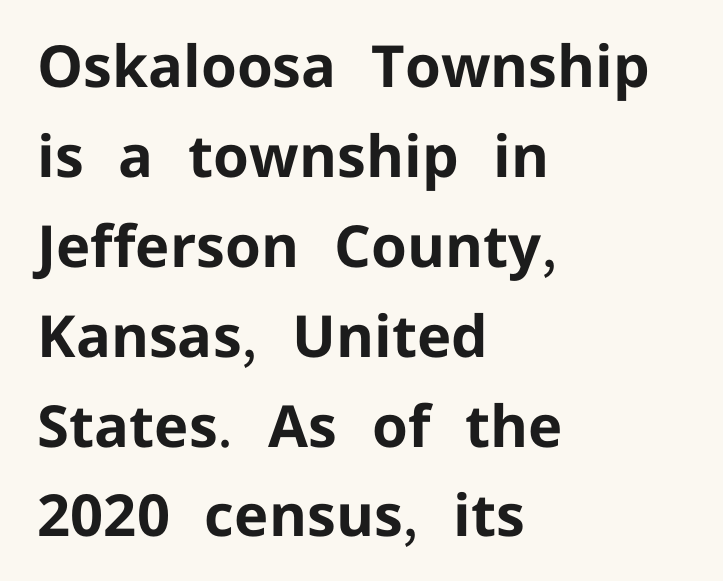
{"serif": "no", "italic": "no", "bold": "yes", "weight": "bold", "width": "normal", "stroke_contrast": "low", "x_height": "medium", "monospaced": "no", "underline": "no", "align": "left", "line_spacing": "normal", "line_spacing_ratio": 1.55, "letter_spacing": "normal", "letter_spacing_em": 0.0, "glyph_px": 58}
